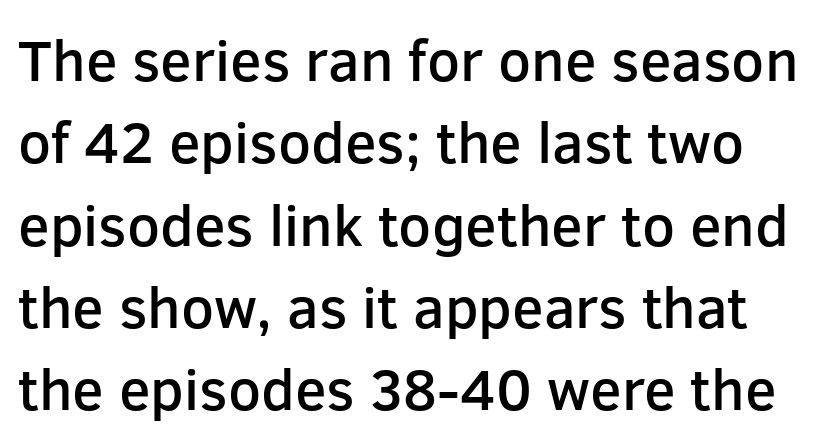
The image shows 58 px semibold sans-serif type, upright; set normal line spacing (1.42x), normal letter spacing, not underlined; low stroke contrast and a medium x-height.
